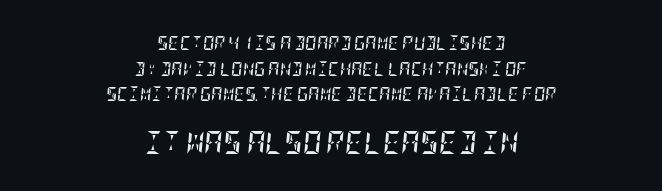
Q: Is the text bold? A: Yes.
Q: Is the text italic (slanted)? A: Yes, it leans right by about 5 degrees.
Q: Is the text underlined? A: No.
Q: How is the paragraph aligned? A: Centered.
Q: Is the spacing between letters normal or unusually wide? A: Normal.
Q: Which block of text is set in a larger size, the first (top) or the second (bottom)? A: The second (bottom) one.
